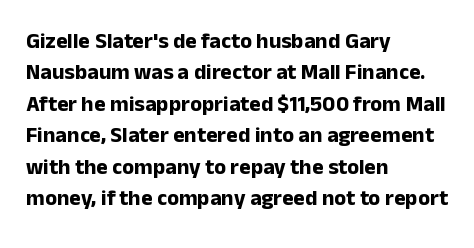
Q: Is the text bold? A: Yes.
Q: Is the text italic (slanted)? A: No, it is upright.
Q: Is the text underlined? A: No.
Q: How is the paragraph aligned? A: Left-aligned.
Q: Is the spacing between letters normal or unusually wide? A: Normal.
Q: Is the spacing between lines tight, normal or loose? A: Normal.
